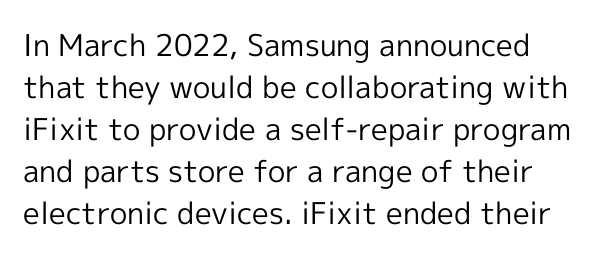
{"serif": "no", "italic": "no", "bold": "no", "weight": "regular", "width": "normal", "x_height": "medium", "monospaced": "no", "underline": "no", "align": "left", "line_spacing": "normal", "line_spacing_ratio": 1.4, "letter_spacing": "normal", "letter_spacing_em": 0.0, "glyph_px": 30}
